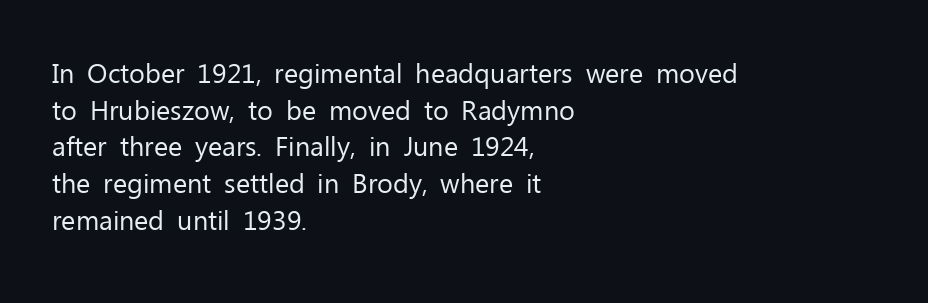
Q: Is the text bold? A: No.
Q: Is the text italic (slanted)? A: No, it is upright.
Q: Is the text underlined? A: No.
Q: How is the paragraph aligned? A: Left-aligned.
Q: Is the spacing between letters normal or unusually wide? A: Normal.
Q: Is the spacing between lines tight, normal or loose? A: Normal.
